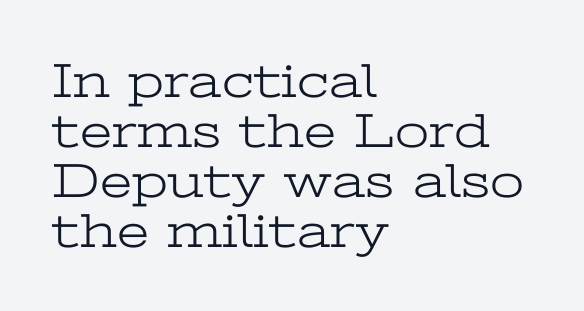
Is there much room between lines? No — they nearly touch. Character widths vary here, with narrow letters taking less room than wide ones. A classic flush-left, rag-right setting is used for this passage. The words here are not underlined. Is there any slant? The stems are plumb.
